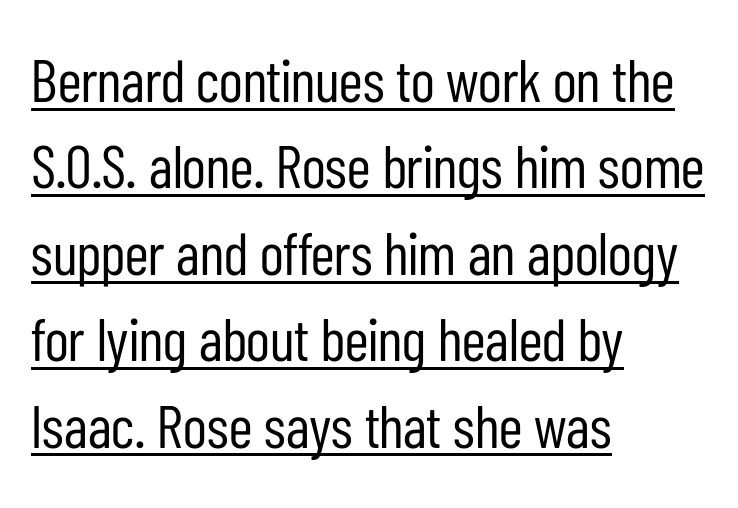
The image shows 60 px regular-weight, condensed sans-serif type, upright; set left-aligned, normal line spacing (1.44x), normal letter spacing, underlined; low stroke contrast and a medium x-height.
